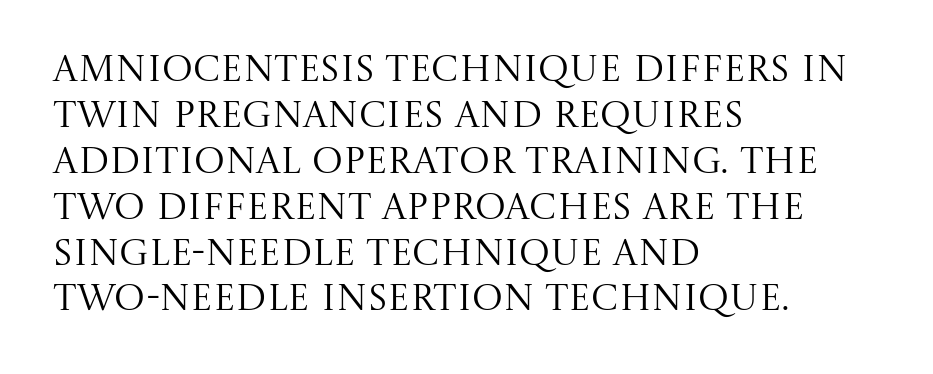
Here the designer chose a conventional face with non-uniform glyph widths. The type is set solid horizontally, with unmodified tracking. If you drew a ruler down the left edge, every line would touch it. The area under the type is left untouched.
